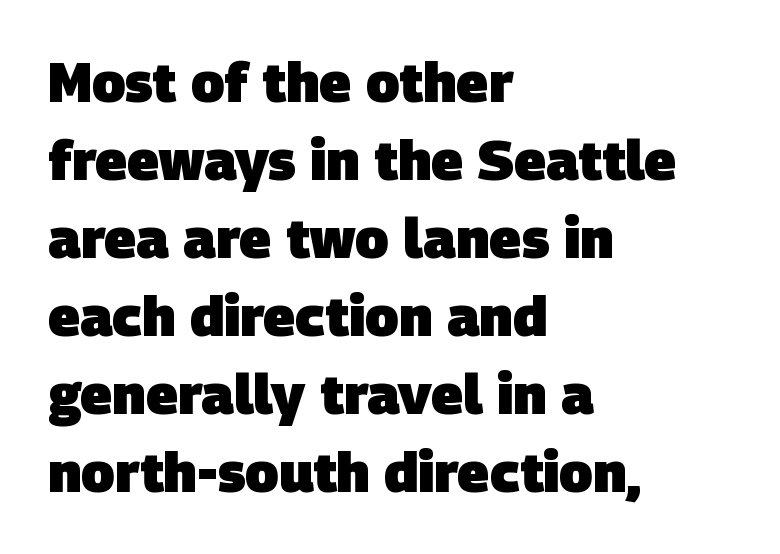
The image shows 55 px heavy sans-serif type; set left-aligned, normal line spacing (1.42x), normal letter spacing, not underlined; low stroke contrast and a large x-height.
